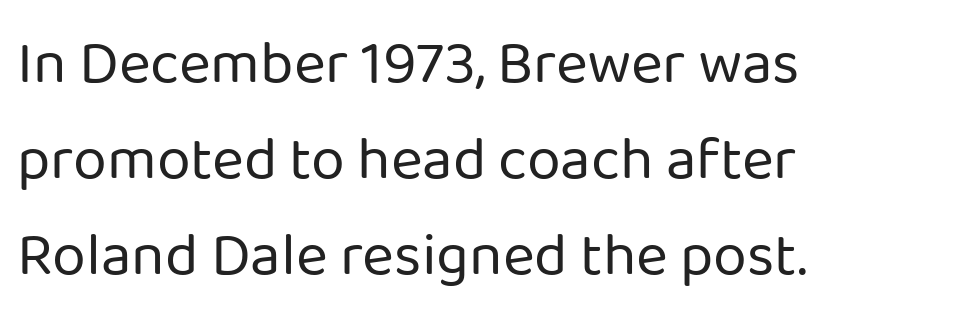
The letters carry no serifs — their stems end cleanly without finishing strokes. This rendering leaves character spacing at its baseline value. This sample is left-justified, so line endings fall wherever the words run out. Note the varied advance widths — an 'i' is clearly narrower than an 'm'. Ascenders rise straight up at ninety degrees.
